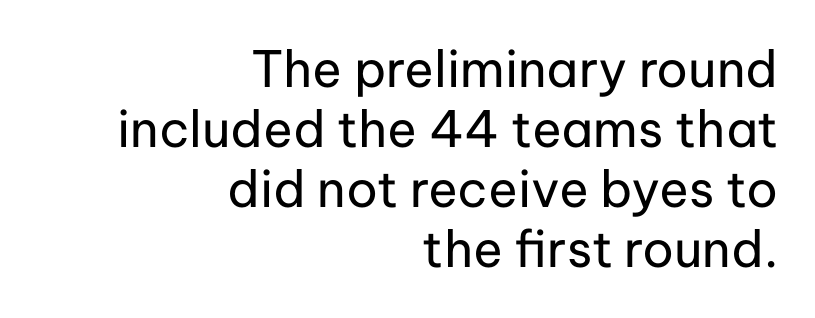
The image shows 50 px regular-weight sans-serif type, upright; set right-aligned, line spacing 1.2x, normal letter spacing, not underlined; low stroke contrast and a medium x-height.
